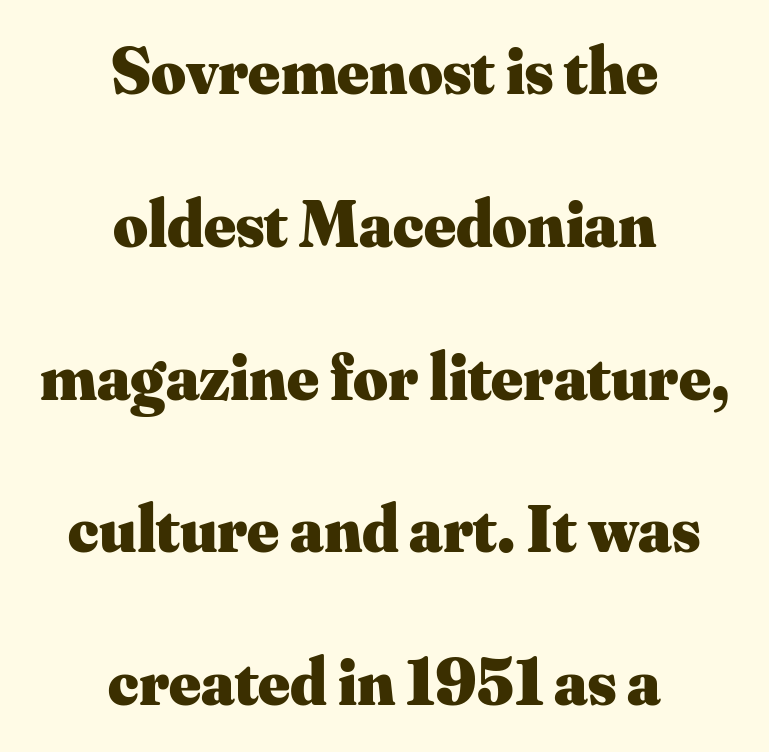
Q: Is the text bold? A: Yes.
Q: Is the text italic (slanted)? A: No, it is upright.
Q: Is the typeface a serif or a sans-serif typeface? A: Serif.
Q: Is the text underlined? A: No.
Q: How is the paragraph aligned? A: Centered.
Q: Is the spacing between letters normal or unusually wide? A: Normal.
Q: Is the spacing between lines tight, normal or loose? A: Loose.
Q: Width (condensed, normal, or wide)? A: Normal.
Q: Stroke contrast? A: Medium.
Q: x-height? A: Small.
Q: Monospaced? A: No.
